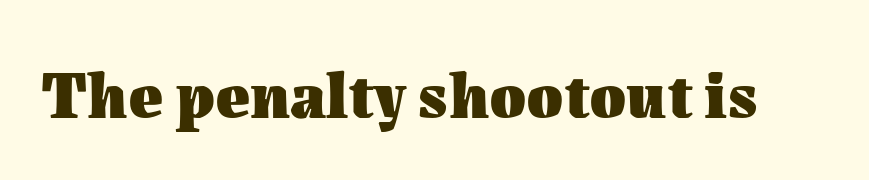
The sample has been set heavy, in full bold. The words here are not underlined. Glyph-to-glyph distance matches everyday printed text. Characters remain perfectly vertical along every line. The passage shown is typed in a proportional face where columns would drift.
